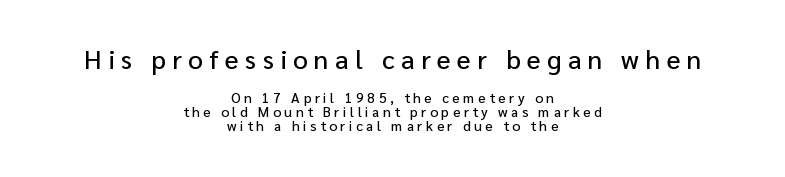
{"italic": "no", "underline": "no", "align": "center", "line_spacing": "tight", "line_spacing_ratio": 1.01, "letter_spacing": "wide", "letter_spacing_em": 0.25, "larger_block": "first", "size_ratio": 1.86, "glyph_px": 26}
